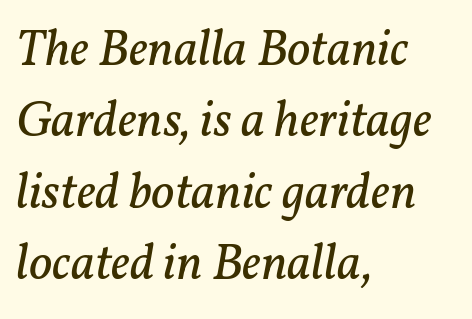
Q: Is the text bold? A: No.
Q: Is the text italic (slanted)? A: Yes, it leans right by about 11 degrees.
Q: Is the typeface a serif or a sans-serif typeface? A: Serif.
Q: Is the text underlined? A: No.
Q: How is the paragraph aligned? A: Left-aligned.
Q: Is the spacing between letters normal or unusually wide? A: Normal.
Q: Is the spacing between lines tight, normal or loose? A: Normal.
Q: Width (condensed, normal, or wide)? A: Normal.
Q: Stroke contrast? A: Low.
Q: x-height? A: Medium.
Q: Monospaced? A: No.
